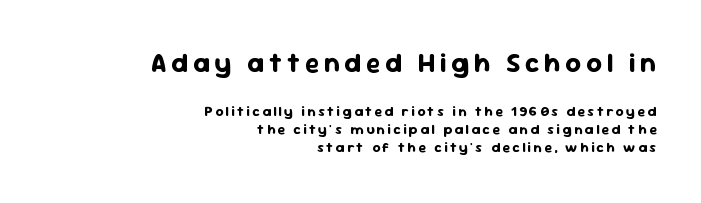
Q: Is the text bold? A: Yes.
Q: Is the text italic (slanted)? A: No, it is upright.
Q: Is the text underlined? A: No.
Q: How is the paragraph aligned? A: Right-aligned.
Q: Is the spacing between lines tight, normal or loose? A: Normal.
Q: Which block of text is set in a larger size, the first (top) or the second (bottom)? A: The first (top) one.
